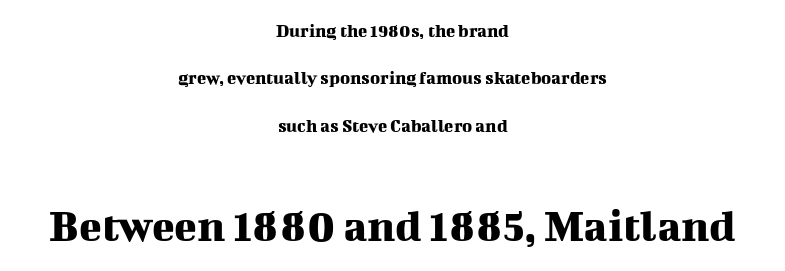
Q: Is the text italic (slanted)? A: No, it is upright.
Q: Is the typeface a serif or a sans-serif typeface? A: Serif.
Q: Is the text underlined? A: No.
Q: How is the paragraph aligned? A: Centered.
Q: Is the spacing between letters normal or unusually wide? A: Normal.
Q: Is the spacing between lines tight, normal or loose? A: Loose.
Q: Which block of text is set in a larger size, the first (top) or the second (bottom)? A: The second (bottom) one.
Q: Width (condensed, normal, or wide)? A: Normal.
Q: Stroke contrast? A: Medium.
Q: x-height? A: Medium.
Q: Monospaced? A: No.
